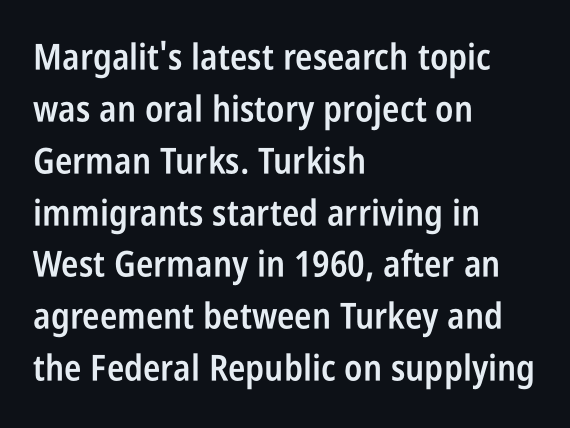
The image shows 36 px semibold, condensed sans-serif type, upright; set left-aligned, normal line spacing (1.44x), normal letter spacing, not underlined; low stroke contrast and a large x-height.
